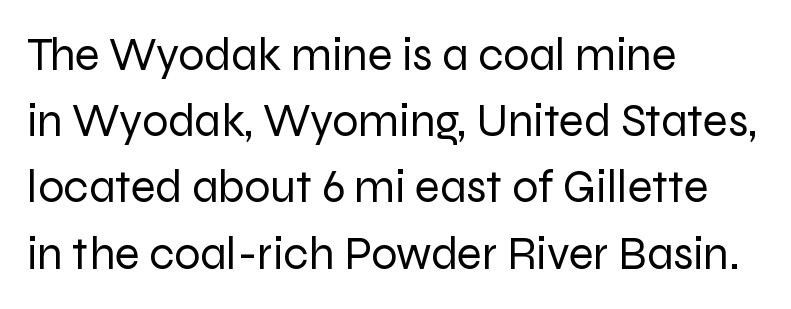
Q: Is the text bold? A: No.
Q: Is the text italic (slanted)? A: No, it is upright.
Q: Is the typeface a serif or a sans-serif typeface? A: Sans-serif.
Q: Is the text underlined? A: No.
Q: How is the paragraph aligned? A: Left-aligned.
Q: Is the spacing between letters normal or unusually wide? A: Normal.
Q: Is the spacing between lines tight, normal or loose? A: Normal.
Q: Width (condensed, normal, or wide)? A: Normal.
Q: Stroke contrast? A: Low.
Q: x-height? A: Medium.
Q: Monospaced? A: No.
